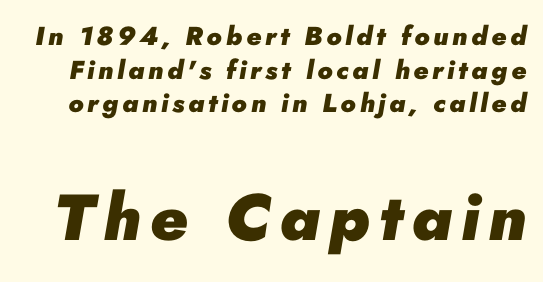
{"italic": "yes", "lean": "right", "slant_degrees": 10, "bold": "yes", "weight": "heavy", "width": "normal", "stroke_contrast": "low", "x_height": "small", "monospaced": "no", "underline": "no", "line_spacing": "normal", "line_spacing_ratio": 1.29, "larger_block": "second", "size_ratio": 2.5, "glyph_px": 65}
